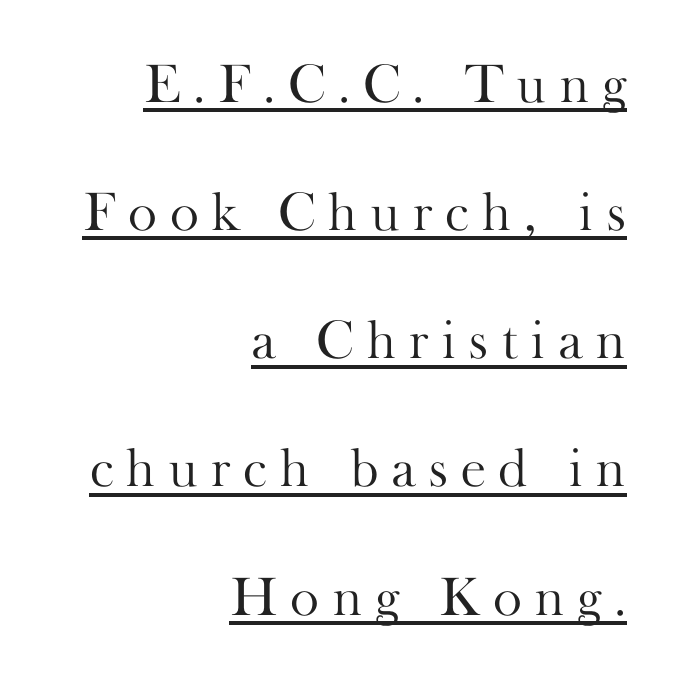
A rule runs beneath these lines of type. No chunkiness to these letters — they're not bold. Characters follow at a spacing far wider than the type designer built in. Horizontal bands of white between lines are thick stripes.
